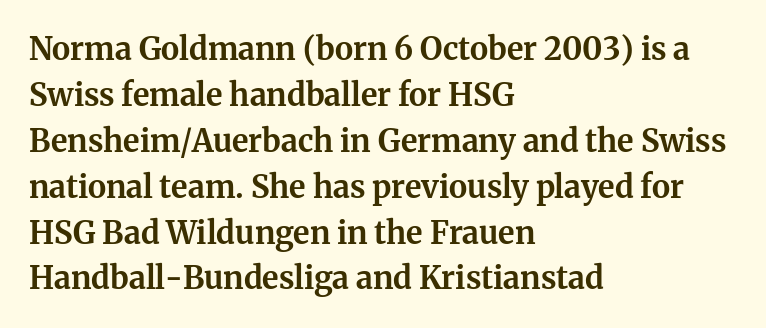
The image shows 31 px bold serif type, upright; set left-aligned, normal line spacing (1.48x), normal letter spacing, not underlined; medium stroke contrast and a medium x-height.
